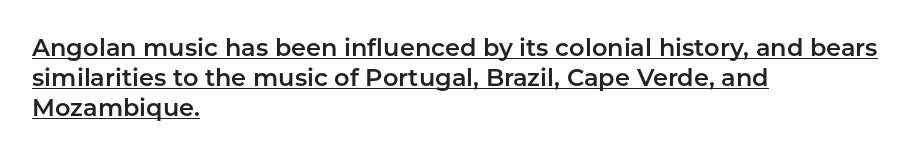
These lines stack with their left ends in a neat column. Unlike italic type, these characters show no tilt at all. Is the letter spacing exaggerated? No — it looks like the ordinary default. Somebody hit Ctrl+U on this one — the words are underlined. How would I describe the line gaps? Plain and ordinary.
